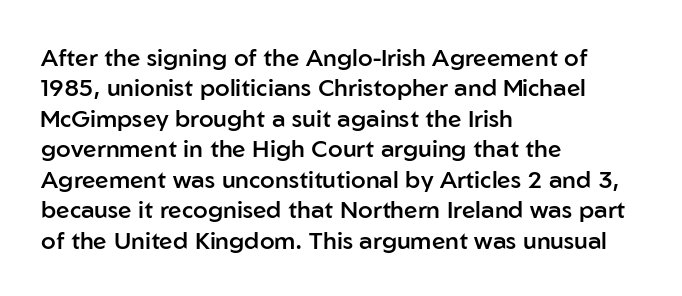
{"italic": "no", "bold": "semi", "underline": "no", "align": "left", "line_spacing": "normal", "line_spacing_ratio": 1.27, "letter_spacing": "normal", "letter_spacing_em": 0.0, "glyph_px": 24}
